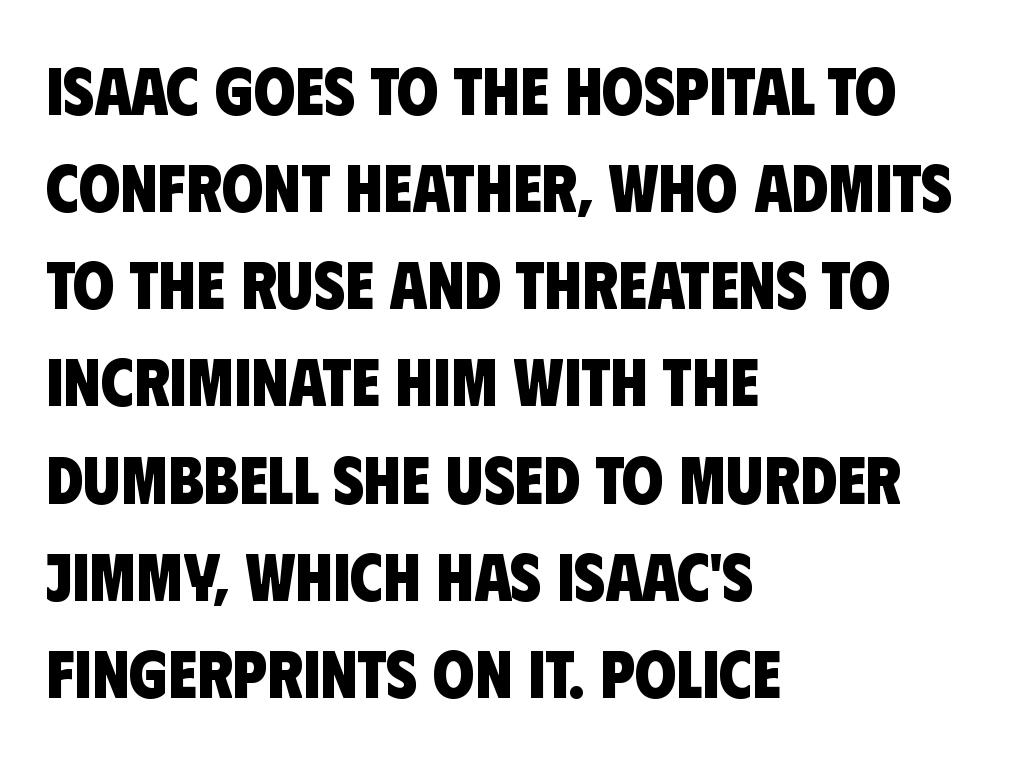
{"serif": "no", "bold": "yes", "weight": "heavy", "width": "condensed", "stroke_contrast": "low", "x_height": "large", "monospaced": "no", "underline": "no", "align": "left", "line_spacing": "normal", "line_spacing_ratio": 1.45, "letter_spacing": "normal", "letter_spacing_em": 0.0, "glyph_px": 67}
